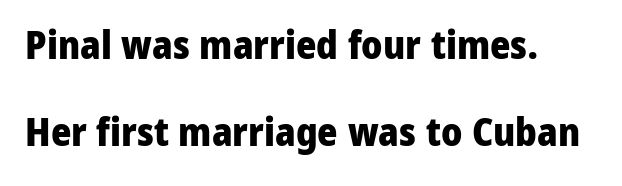
{"serif": "no", "italic": "no", "bold": "yes", "weight": "heavy", "width": "normal", "stroke_contrast": "low", "x_height": "medium", "monospaced": "no", "underline": "no", "align": "left", "line_spacing": "loose", "line_spacing_ratio": 2.23, "letter_spacing": "normal", "letter_spacing_em": 0.0, "glyph_px": 39}
